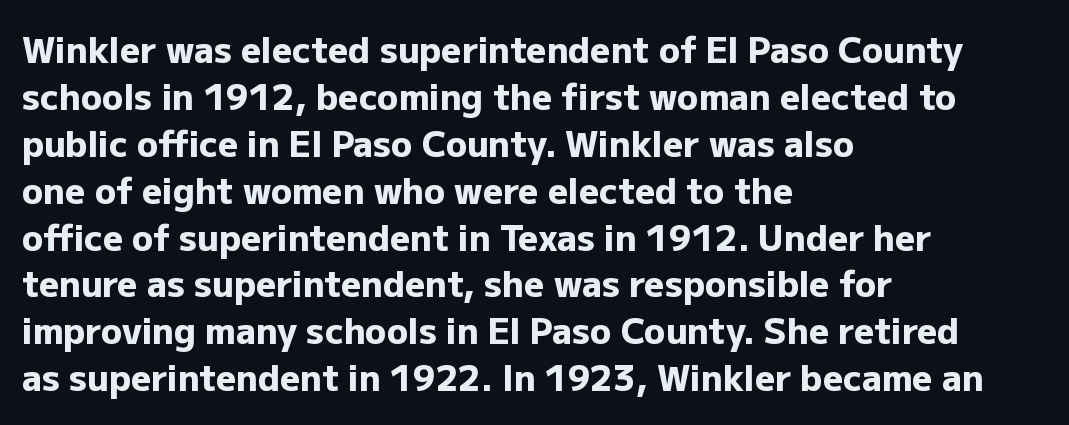
{"serif": "no", "italic": "no", "bold": "yes", "weight": "heavy", "width": "normal", "stroke_contrast": "low", "x_height": "medium", "monospaced": "no", "underline": "no", "align": "left", "line_spacing": "normal", "line_spacing_ratio": 1.34, "letter_spacing": "normal", "letter_spacing_em": 0.0, "glyph_px": 35}
